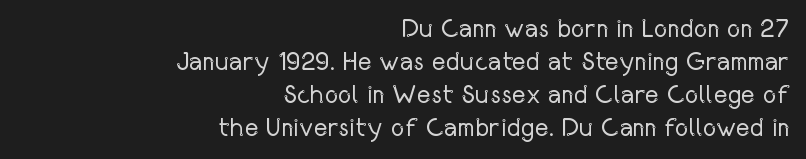
A flush-right, rag-left setting is used for this passage. Here the glyphs are tracked normally, forming tight word shapes. The vertical gap from one line to the next is medium. Notice how the stems are strictly vertical — no italics here. Check the space under the baseline: it is left empty.
